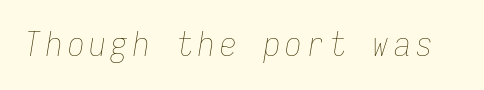
Q: Is the text bold? A: No.
Q: Is the text italic (slanted)? A: Yes, it leans right by about 9 degrees.
Q: Is the text underlined? A: No.
Q: Width (condensed, normal, or wide)? A: Condensed.
Q: Stroke contrast? A: Low.
Q: x-height? A: Medium.
Q: Monospaced? A: Yes.
